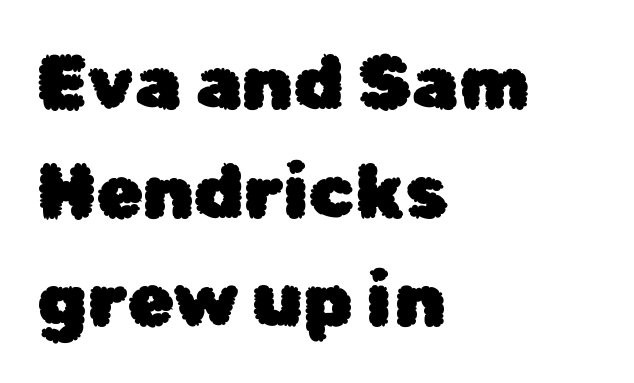
The image shows 76 px sans-serif type, upright; set left-aligned, normal line spacing (1.43x), normal letter spacing, not underlined; low stroke contrast and a medium x-height.
